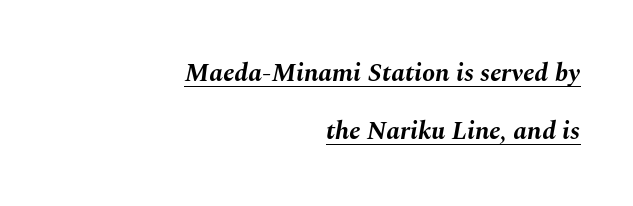
Rendered with sloped, italic letterforms. The vertical gap from one line to the next is large. The paragraph has a hard right edge and a soft left edge. Bold? Absolutely — the strokes are thick and heavy.
